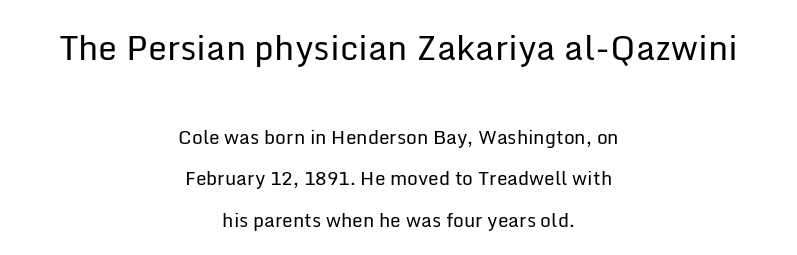
Note the varied advance widths — an 'i' is clearly narrower than an 'm'. Baseline-to-baseline distance is far greater than the letter height. Clear beneath every line of the passage. The characters display no serif detailing; their extremities are plain.
